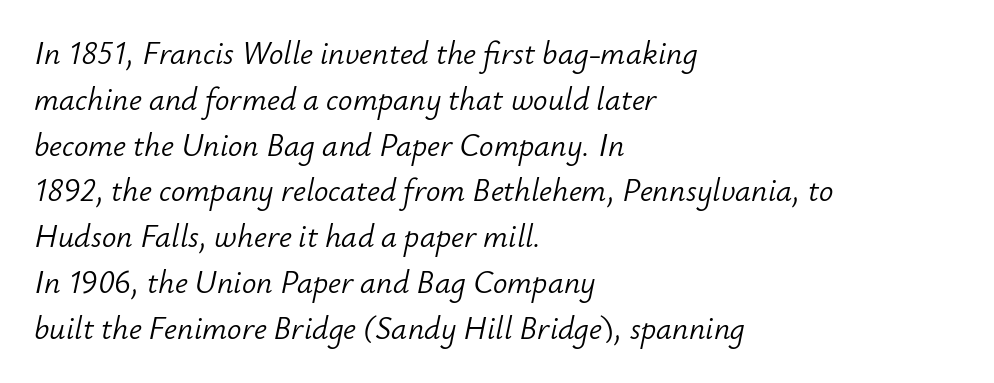
Q: Is the text bold? A: No.
Q: Is the text italic (slanted)? A: Yes, it leans right by about 12 degrees.
Q: Is the text underlined? A: No.
Q: How is the paragraph aligned? A: Left-aligned.
Q: Is the spacing between letters normal or unusually wide? A: Normal.
Q: Is the spacing between lines tight, normal or loose? A: Normal.
Q: Width (condensed, normal, or wide)? A: Normal.
Q: Stroke contrast? A: Low.
Q: x-height? A: Small.
Q: Monospaced? A: No.
